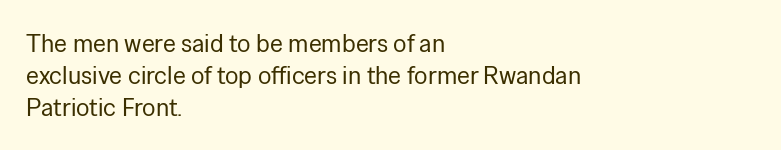
{"italic": "no", "bold": "no", "underline": "no", "align": "left", "line_spacing": "normal", "line_spacing_ratio": 1.28, "letter_spacing": "normal", "letter_spacing_em": 0.0, "glyph_px": 25}
